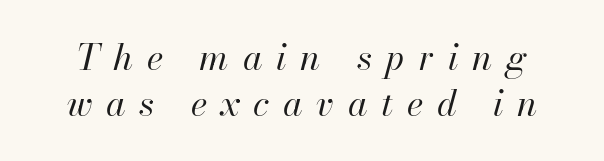
Q: Is the text bold? A: No.
Q: Is the text italic (slanted)? A: Yes, it leans right by about 13 degrees.
Q: Is the text underlined? A: No.
Q: Is the spacing between letters normal or unusually wide? A: Unusually wide.
Q: Is the spacing between lines tight, normal or loose? A: Normal.
Q: Width (condensed, normal, or wide)? A: Normal.
Q: Stroke contrast? A: High.
Q: x-height? A: Small.
Q: Monospaced? A: No.
